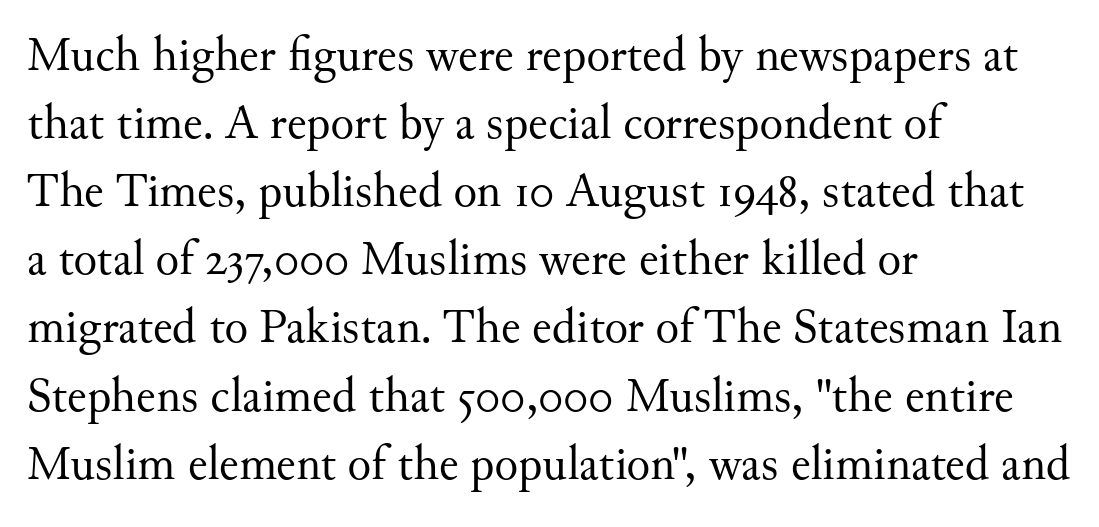
The image shows 49 px regular-weight serif type, upright; set left-aligned, normal line spacing (1.39x), normal letter spacing, not underlined; medium stroke contrast and a small x-height.
